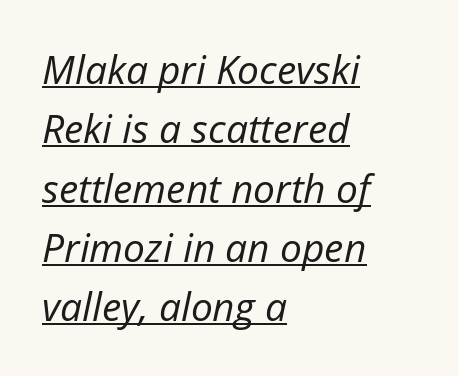
Q: Is the text bold? A: No.
Q: Is the text italic (slanted)? A: Yes, it leans right by about 12 degrees.
Q: Is the text underlined? A: Yes.
Q: How is the paragraph aligned? A: Left-aligned.
Q: Is the spacing between letters normal or unusually wide? A: Normal.
Q: Is the spacing between lines tight, normal or loose? A: Normal.
Q: Width (condensed, normal, or wide)? A: Normal.
Q: Stroke contrast? A: Low.
Q: x-height? A: Medium.
Q: Monospaced? A: No.
